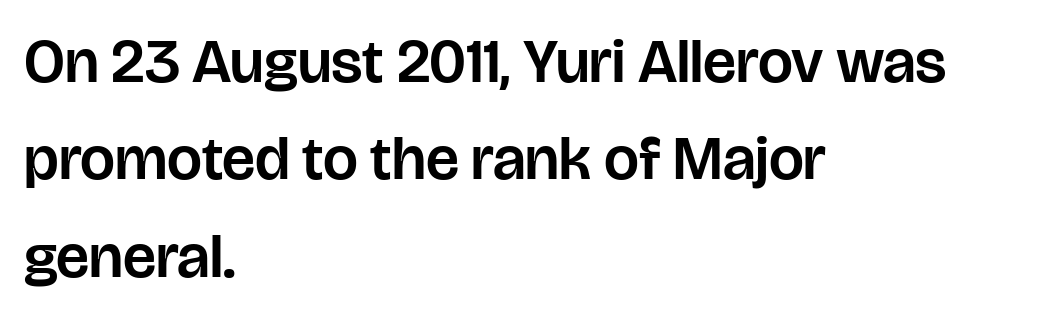
A classic flush-left, rag-right setting is used for this passage. The letters advance in unequal steps, a hallmark of proportional type. It's the straight-up-and-down kind of type. The glyphs in this specimen are sans serif. Leading: standard. Beneath every word, the page is bare.
